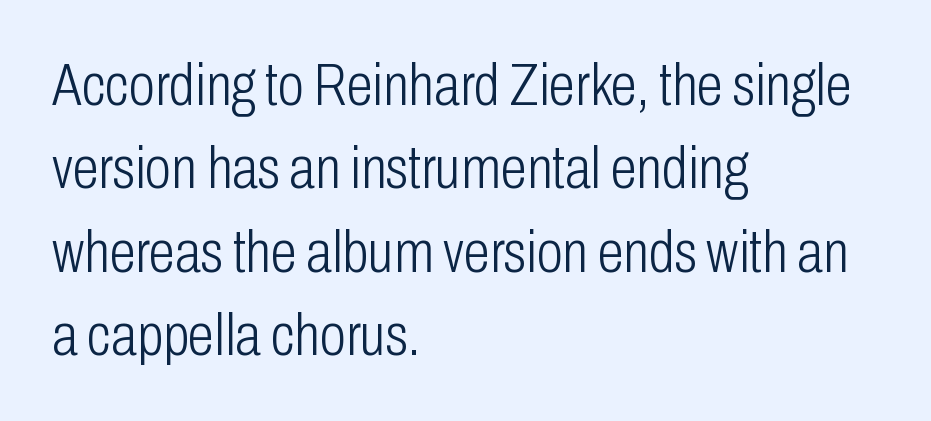
{"serif": "no", "italic": "no", "bold": "no", "weight": "light", "width": "condensed", "stroke_contrast": "low", "x_height": "medium", "monospaced": "no", "underline": "no", "align": "left", "line_spacing": "normal", "line_spacing_ratio": 1.39, "letter_spacing": "normal", "letter_spacing_em": 0.0, "glyph_px": 60}
